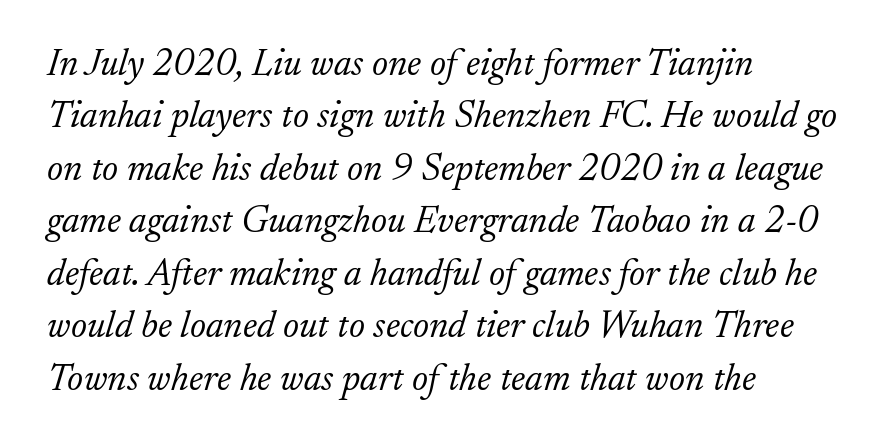
The text was rendered using a seriffed face with decorative stroke endings. The specimen reads as italic at a glance. The line texture is even and compact thanks to regular tracking. If you drew a ruler down the left edge, every line would touch it.
